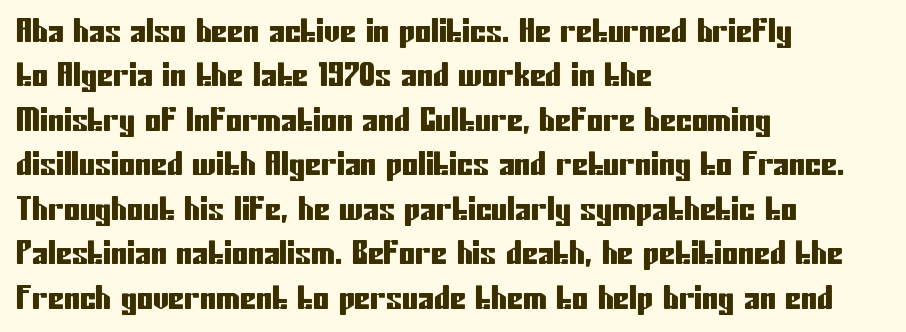
Q: Is the text italic (slanted)? A: No, it is upright.
Q: Is the typeface a serif or a sans-serif typeface? A: Sans-serif.
Q: Is the text underlined? A: No.
Q: How is the paragraph aligned? A: Left-aligned.
Q: Is the spacing between letters normal or unusually wide? A: Normal.
Q: Is the spacing between lines tight, normal or loose? A: Normal.
Q: Width (condensed, normal, or wide)? A: Condensed.
Q: Stroke contrast? A: Low.
Q: x-height? A: Medium.
Q: Monospaced? A: No.
